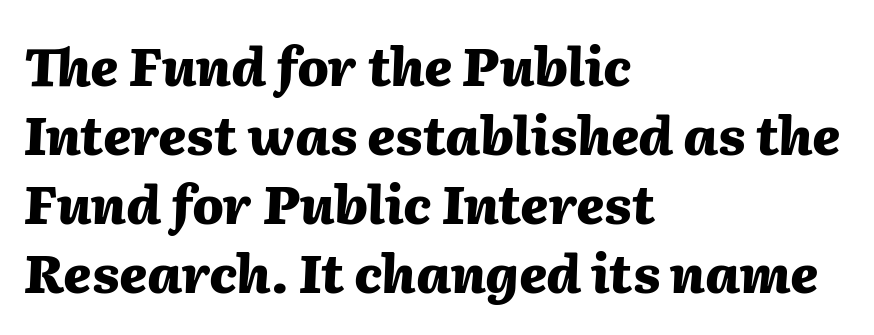
Summary of weight: heavy, a full bold. Successive baselines arrive at the customary interval. Students, note that the glyphs here touch the page at normal intervals. Here the designer chose a conventional face with non-uniform glyph widths.
